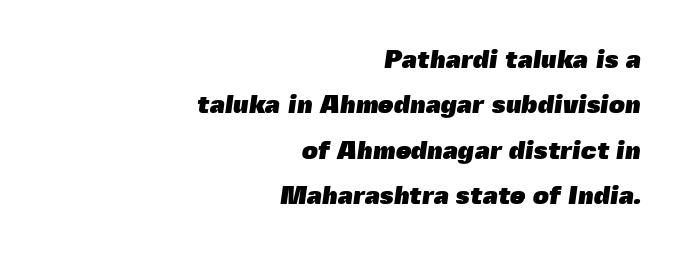
Caption: multi-line text, flush right, ragged left. Underlining? Definitely not there. Default kerning and tracking; the words read as compact shapes. Heft: maximum for text — a bold.
